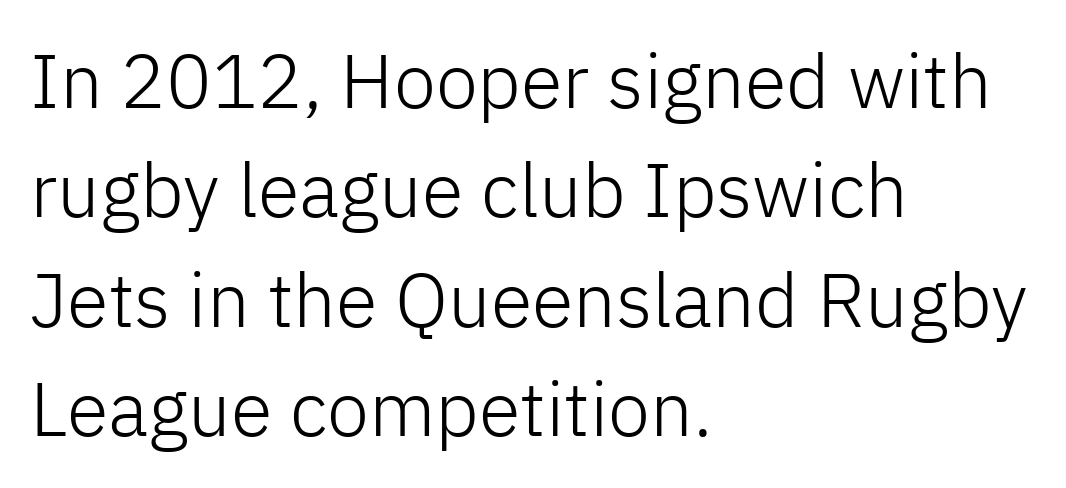
{"serif": "no", "italic": "no", "bold": "no", "weight": "light", "width": "normal", "stroke_contrast": "low", "x_height": "medium", "monospaced": "no", "underline": "no", "align": "left", "line_spacing": "normal", "line_spacing_ratio": 1.44, "letter_spacing": "normal", "letter_spacing_em": 0.0, "glyph_px": 76}
